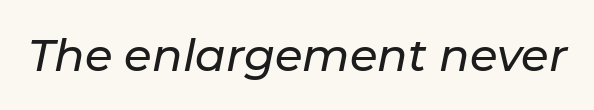
Q: Is the text italic (slanted)? A: Yes, it leans right by about 11 degrees.
Q: Is the text underlined? A: No.
Q: Is the spacing between letters normal or unusually wide? A: Normal.
Q: Width (condensed, normal, or wide)? A: Normal.
Q: Stroke contrast? A: Low.
Q: x-height? A: Medium.
Q: Monospaced? A: No.
